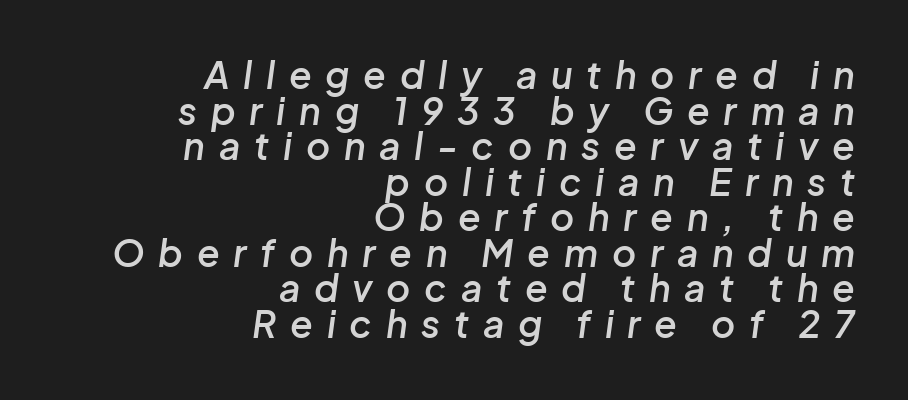
{"italic": "yes", "lean": "right", "slant_degrees": 8, "bold": "semi", "weight": "semibold", "width": "normal", "stroke_contrast": "low", "x_height": "medium", "monospaced": "no", "underline": "no", "align": "right", "line_spacing": "tight", "line_spacing_ratio": 0.96, "letter_spacing": "wide", "letter_spacing_em": 0.37, "glyph_px": 37}
